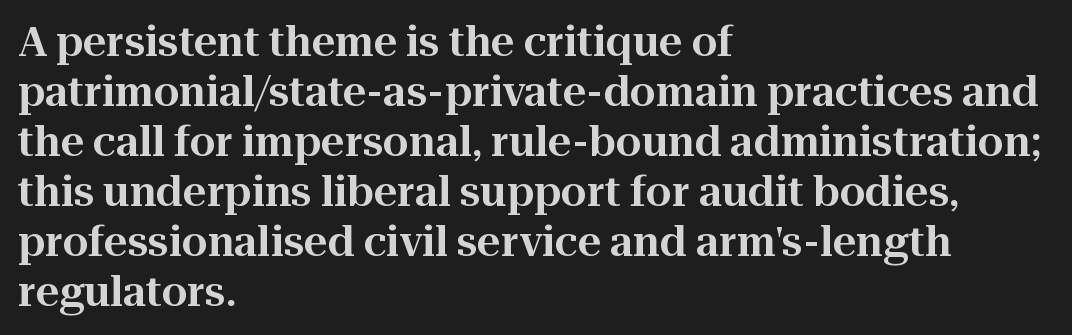
The image shows 41 px serif type, upright; set left-aligned, line spacing 1.22x, normal letter spacing, not underlined; high stroke contrast and a medium x-height.
